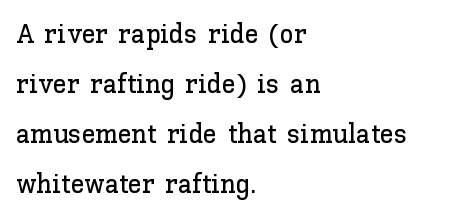
Q: Is the text italic (slanted)? A: No, it is upright.
Q: Is the text underlined? A: No.
Q: How is the paragraph aligned? A: Left-aligned.
Q: Is the spacing between letters normal or unusually wide? A: Normal.
Q: Width (condensed, normal, or wide)? A: Normal.
Q: Stroke contrast? A: Low.
Q: x-height? A: Medium.
Q: Monospaced? A: No.
